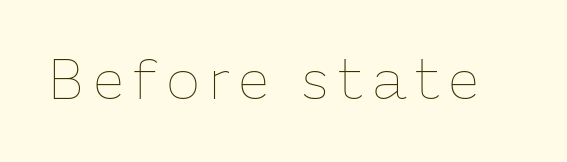
Characters remain perfectly vertical along every line. Is this a fixed-width face? No — the glyphs have proportional, varying widths. Letters have the restrained weight of plain body copy at most. Has an underline been added? It has not.
